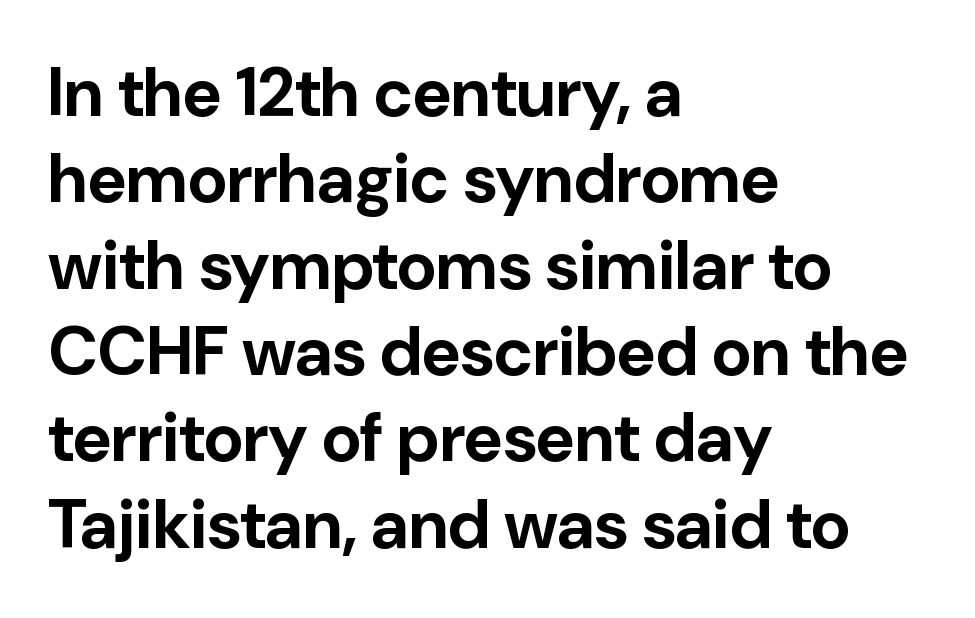
{"serif": "no", "italic": "no", "bold": "yes", "weight": "bold", "width": "normal", "stroke_contrast": "low", "x_height": "medium", "monospaced": "no", "underline": "no", "align": "left", "line_spacing": "normal", "line_spacing_ratio": 1.27, "letter_spacing": "normal", "letter_spacing_em": 0.0, "glyph_px": 68}
